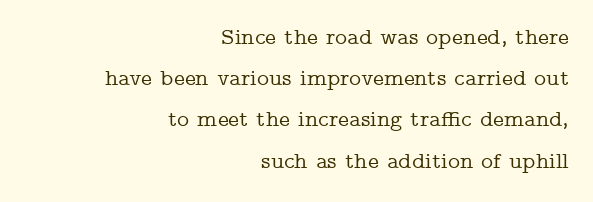
The setting favours the right margin, as signatures and pull-quotes sometimes do. Only glyphs here, with clear space below each row. Honestly, the letter spacing is just normal — you wouldn't notice it. Is there any slant? The stems are plumb.
